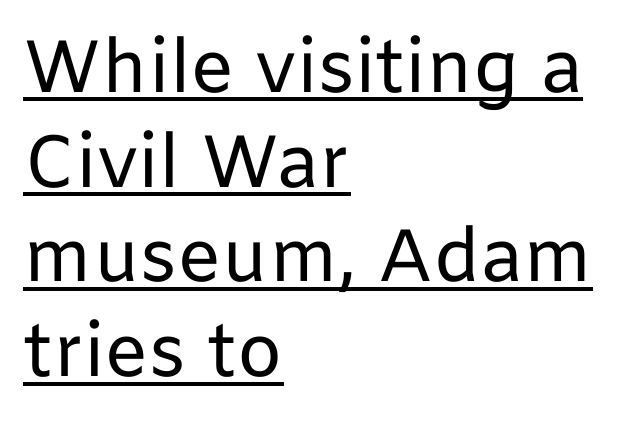
Q: Is the text bold? A: No.
Q: Is the text italic (slanted)? A: No, it is upright.
Q: Is the typeface a serif or a sans-serif typeface? A: Sans-serif.
Q: Is the text underlined? A: Yes.
Q: How is the paragraph aligned? A: Left-aligned.
Q: Is the spacing between letters normal or unusually wide? A: Normal.
Q: Is the spacing between lines tight, normal or loose? A: Normal.
Q: Width (condensed, normal, or wide)? A: Normal.
Q: Stroke contrast? A: Low.
Q: x-height? A: Medium.
Q: Monospaced? A: No.
